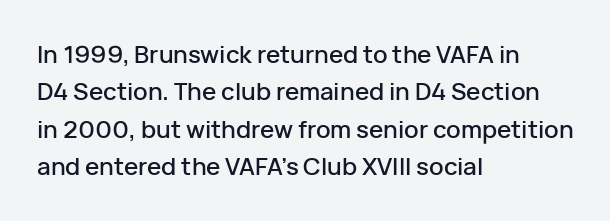
Quick note: interline space is typical. Ordinary non-slanted type is in use. The glyphs are unaccompanied by any horizontal stroke below them. The setting favours the left margin, as ordinary paragraphs usually do.
